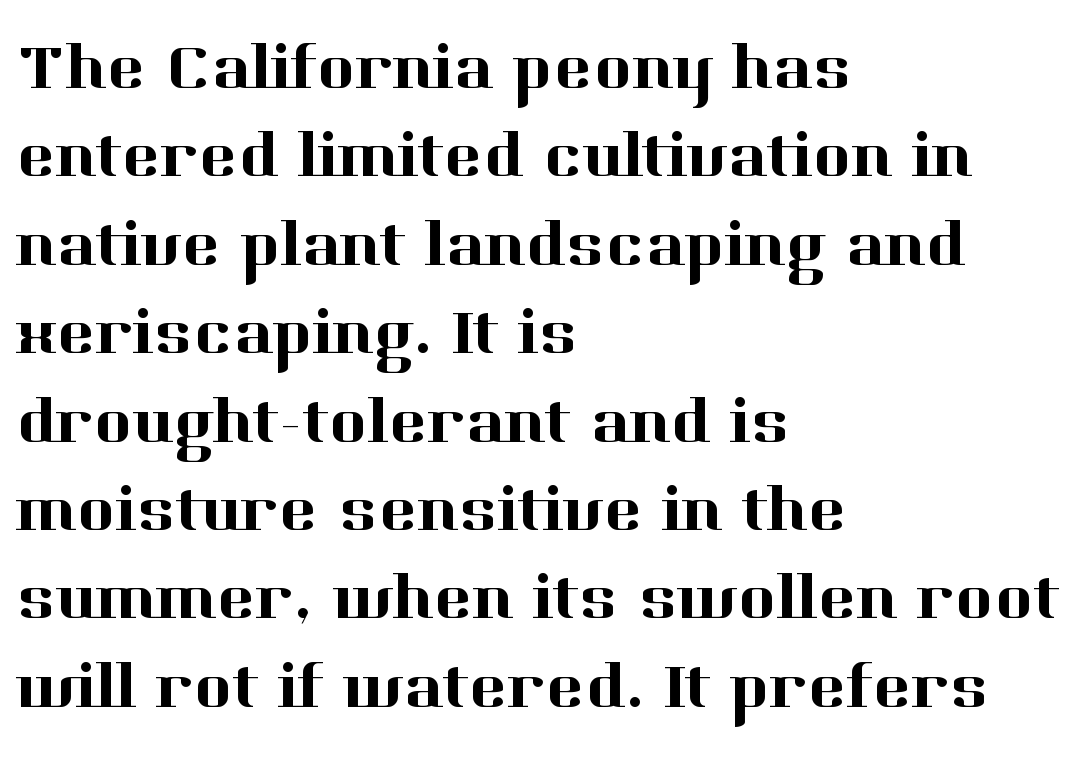
{"serif": "yes", "italic": "no", "width": "normal", "stroke_contrast": "high", "x_height": "medium", "monospaced": "no", "underline": "no", "align": "left", "line_spacing": "normal", "line_spacing_ratio": 1.36, "letter_spacing": "normal", "letter_spacing_em": 0.0, "glyph_px": 65}
